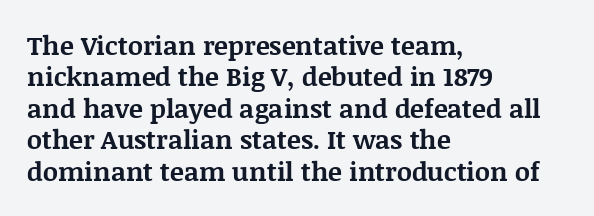
Q: Is the text bold? A: Yes.
Q: Is the text italic (slanted)? A: No, it is upright.
Q: Is the text underlined? A: No.
Q: How is the paragraph aligned? A: Left-aligned.
Q: Is the spacing between letters normal or unusually wide? A: Normal.
